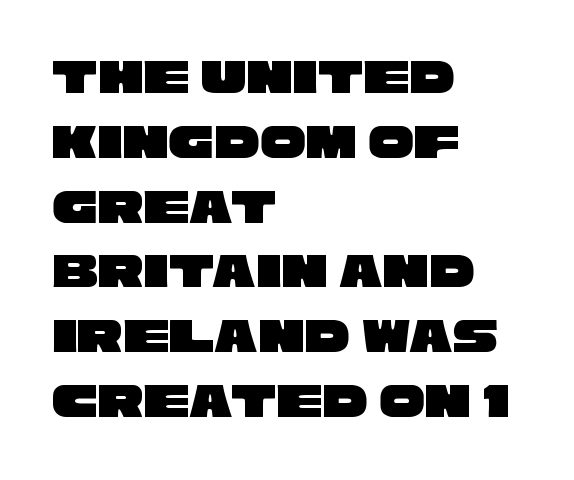
Here the designer chose a conventional face with non-uniform glyph widths. Does the copy run flush right? No — it runs flush left. Any mark beneath the type? The region is blank. Quick note: interline space is typical. This rendering leaves character spacing at its baseline value. The text was rendered using a sans face with plain stroke endings.
